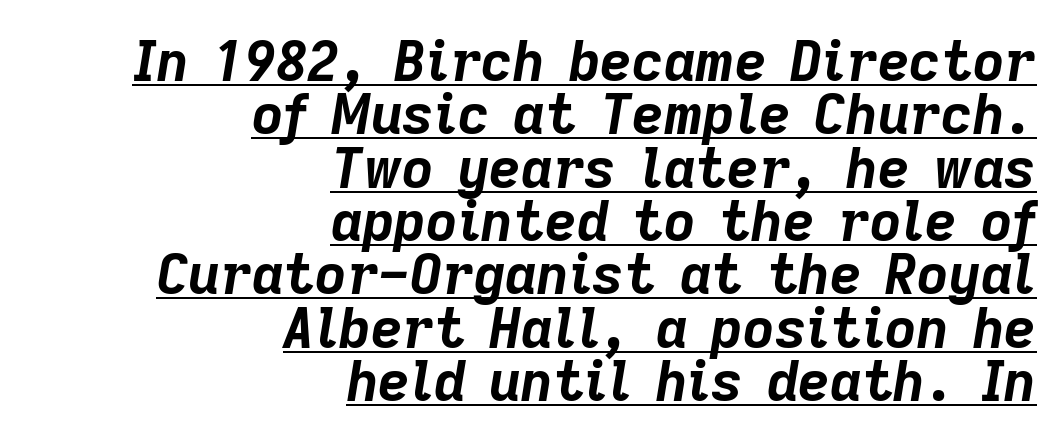
{"italic": "yes", "lean": "right", "slant_degrees": 9, "bold": "yes", "weight": "bold", "width": "normal", "stroke_contrast": "low", "x_height": "medium", "monospaced": "no", "underline": "yes", "align": "right", "line_spacing": "tight", "line_spacing_ratio": 0.97, "letter_spacing": "normal", "letter_spacing_em": 0.0, "glyph_px": 55}
